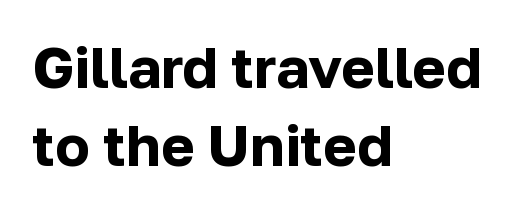
Nope, no serifs anywhere on these letters. If you measured baseline to baseline, you'd find a middling distance. Students, this is bold: see how much ink each stroke carries. Which margin do the lines hug? The left one — the right edge is uneven. Italic? Not at all — the glyphs are vertical.
